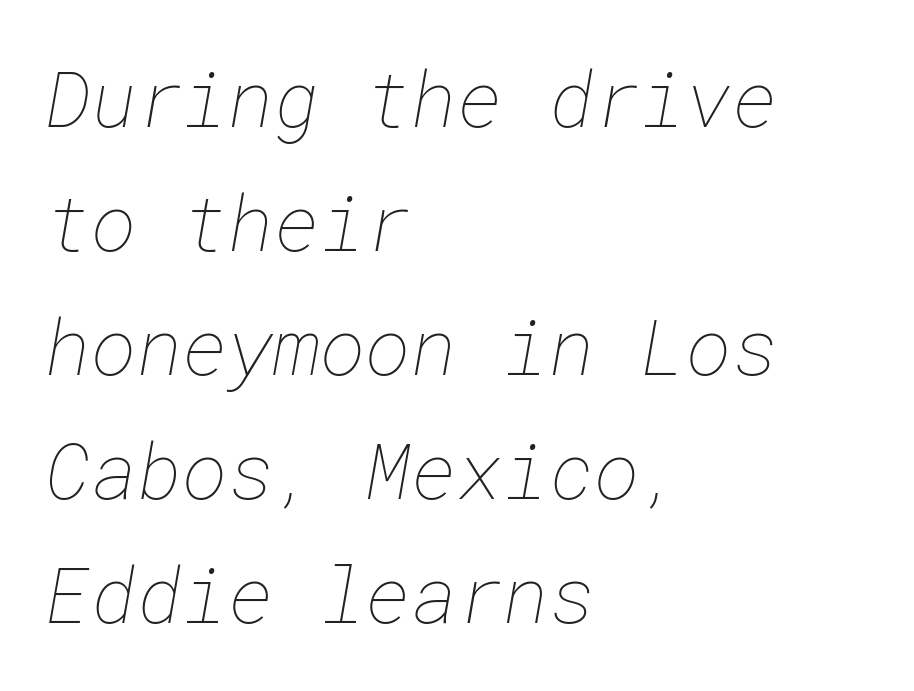
Q: Is the text bold? A: No.
Q: Is the text underlined? A: No.
Q: How is the paragraph aligned? A: Left-aligned.
Q: Is the spacing between letters normal or unusually wide? A: Normal.
Q: Is the spacing between lines tight, normal or loose? A: Normal.
Q: Width (condensed, normal, or wide)? A: Normal.
Q: Stroke contrast? A: Low.
Q: x-height? A: Medium.
